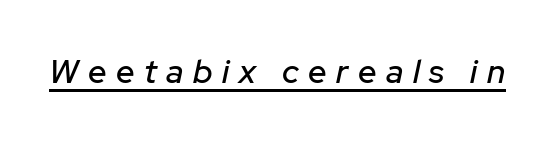
Q: Is the text italic (slanted)? A: Yes, it leans right by about 12 degrees.
Q: Is the text underlined? A: Yes.
Q: Is the spacing between letters normal or unusually wide? A: Unusually wide.
Q: Width (condensed, normal, or wide)? A: Normal.
Q: Stroke contrast? A: Low.
Q: x-height? A: Medium.
Q: Monospaced? A: No.
